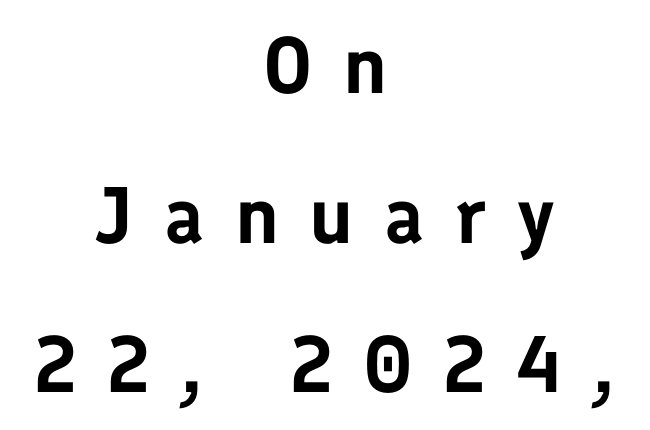
{"serif": "no", "italic": "no", "width": "normal", "stroke_contrast": "low", "x_height": "medium", "monospaced": "no", "underline": "no", "align": "center", "line_spacing_ratio": 1.87, "letter_spacing": "wide", "letter_spacing_em": 0.38, "glyph_px": 80}
